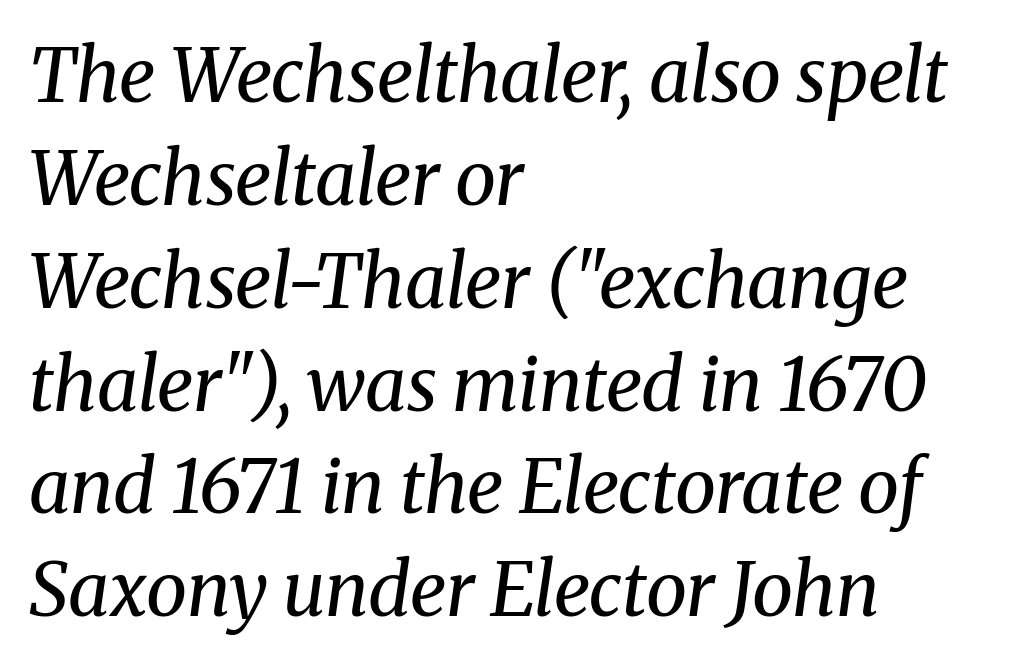
Q: Is the text bold? A: No.
Q: Is the text italic (slanted)? A: Yes, it leans right by about 8 degrees.
Q: Is the typeface a serif or a sans-serif typeface? A: Serif.
Q: Is the text underlined? A: No.
Q: How is the paragraph aligned? A: Left-aligned.
Q: Is the spacing between letters normal or unusually wide? A: Normal.
Q: Is the spacing between lines tight, normal or loose? A: Normal.
Q: Width (condensed, normal, or wide)? A: Normal.
Q: Stroke contrast? A: Medium.
Q: x-height? A: Medium.
Q: Monospaced? A: No.
